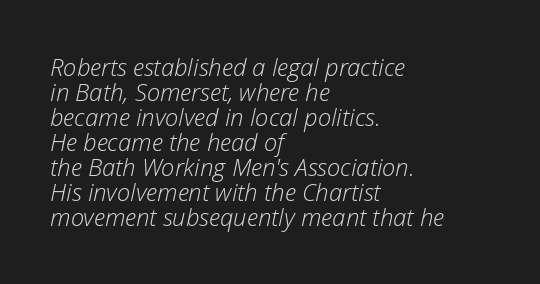
{"italic": "yes", "lean": "right", "slant_degrees": 12, "bold": "no", "underline": "no", "align": "left", "line_spacing": "tight", "line_spacing_ratio": 1.04, "letter_spacing": "normal", "letter_spacing_em": 0.0, "glyph_px": 24}
